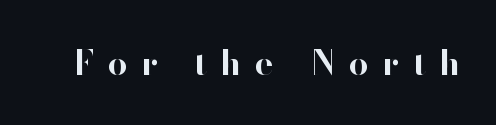
The image shows 34 px bold sans-serif type, upright; set unusually wide letter spacing (+0.41 em), not underlined; high stroke contrast and a small x-height.
